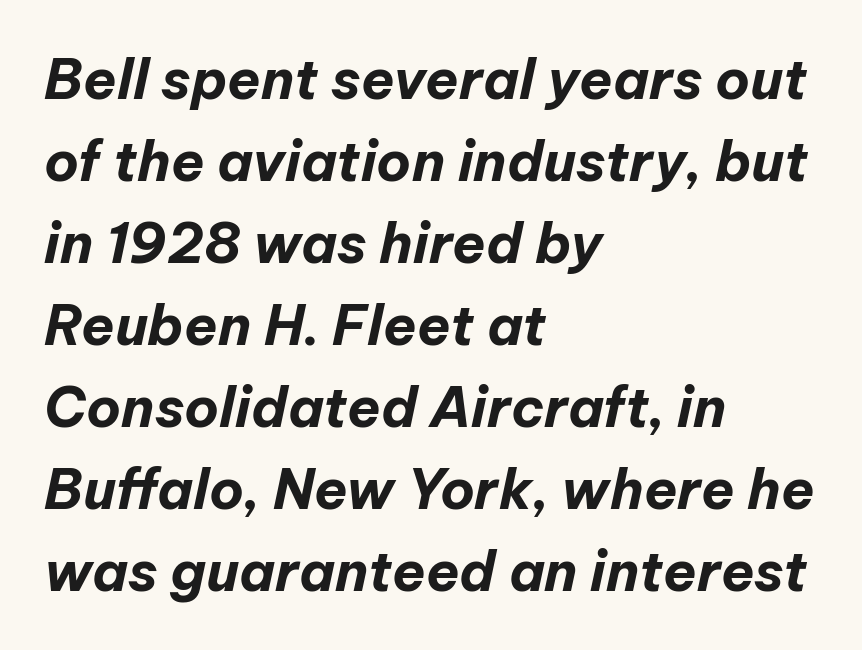
The image shows 55 px bold type, italic (leaning right); set left-aligned, normal line spacing (1.49x), normal letter spacing, not underlined; low stroke contrast and a medium x-height.
